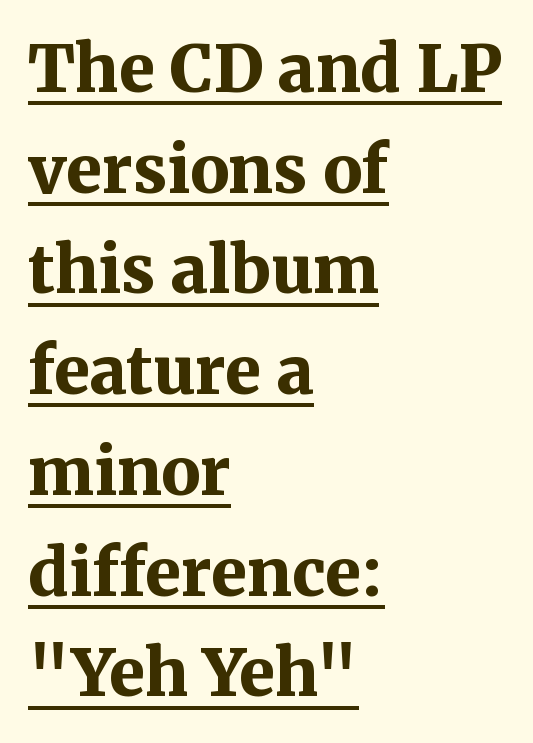
Q: Is the text bold? A: Yes.
Q: Is the text italic (slanted)? A: No, it is upright.
Q: Is the typeface a serif or a sans-serif typeface? A: Serif.
Q: Is the text underlined? A: Yes.
Q: How is the paragraph aligned? A: Left-aligned.
Q: Is the spacing between letters normal or unusually wide? A: Normal.
Q: Is the spacing between lines tight, normal or loose? A: Normal.
Q: Width (condensed, normal, or wide)? A: Normal.
Q: Stroke contrast? A: Medium.
Q: x-height? A: Medium.
Q: Monospaced? A: No.
